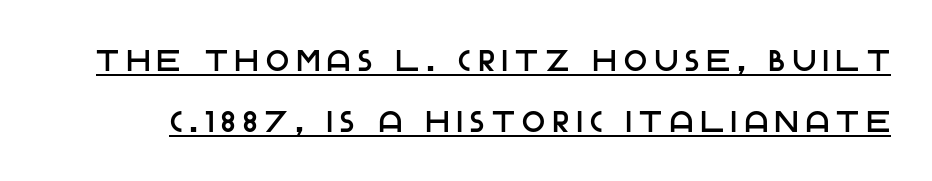
The image shows 30 px sans-serif type, upright; set loose line spacing (2.03x), unusually wide letter spacing (+0.26 em), underlined; low stroke contrast and a large x-height.
